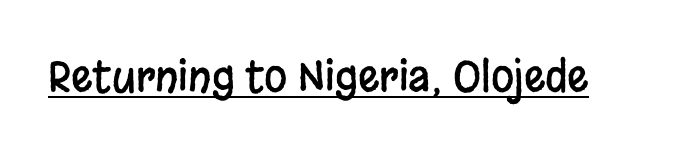
Letterform terminals end flat and unadorned throughout the passage. Quick note: not italic, upright. Is this a fixed-width face? No — the glyphs have proportional, varying widths. Notice how a bar underscores the lettering throughout. In terms of letterspacing, this is plain default setting.
